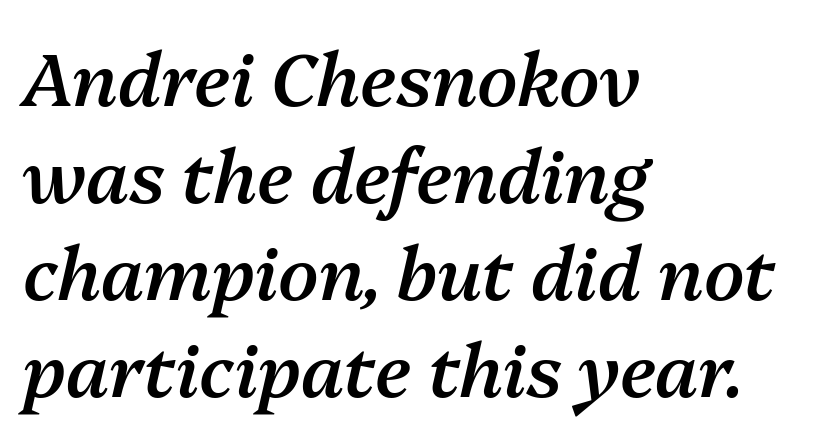
Q: Is the text bold? A: Semi-bold.
Q: Is the text italic (slanted)? A: Yes, it leans right by about 13 degrees.
Q: Is the text underlined? A: No.
Q: How is the paragraph aligned? A: Left-aligned.
Q: Is the spacing between letters normal or unusually wide? A: Normal.
Q: Is the spacing between lines tight, normal or loose? A: Normal.
Q: Width (condensed, normal, or wide)? A: Normal.
Q: Stroke contrast? A: Medium.
Q: x-height? A: Medium.
Q: Monospaced? A: No.
